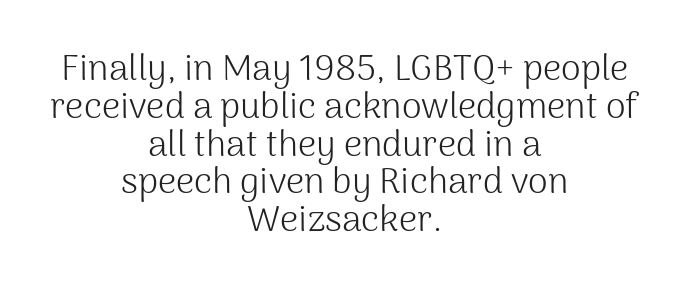
The image shows 36 px light sans-serif type, upright; set centered, tight line spacing (1.05x), normal letter spacing, not underlined; medium stroke contrast and a medium x-height.
